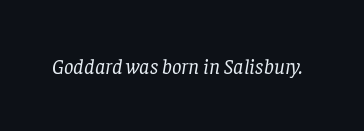
{"italic": "yes", "lean": "right", "slant_degrees": 8, "bold": "no", "underline": "no", "letter_spacing": "normal", "letter_spacing_em": 0.0, "glyph_px": 21}
